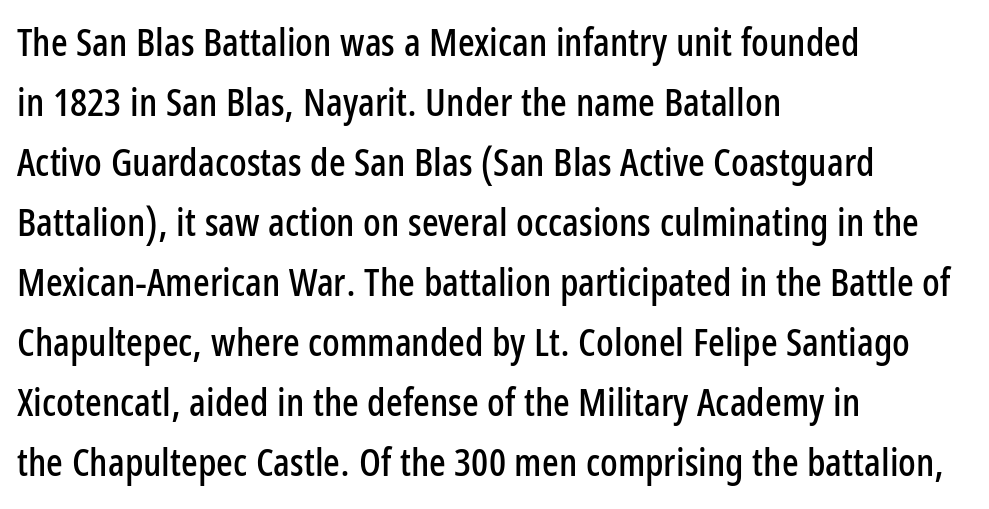
{"serif": "no", "italic": "no", "width": "condensed", "stroke_contrast": "low", "x_height": "medium", "monospaced": "no", "underline": "no", "align": "left", "line_spacing": "normal", "line_spacing_ratio": 1.54, "letter_spacing": "normal", "letter_spacing_em": 0.0, "glyph_px": 39}
